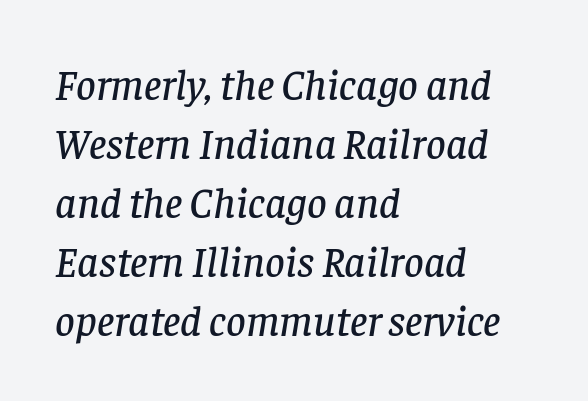
Q: Is the text italic (slanted)? A: Yes, it leans right by about 8 degrees.
Q: Is the typeface a serif or a sans-serif typeface? A: Serif.
Q: Is the text underlined? A: No.
Q: How is the paragraph aligned? A: Left-aligned.
Q: Is the spacing between letters normal or unusually wide? A: Normal.
Q: Is the spacing between lines tight, normal or loose? A: Normal.
Q: Width (condensed, normal, or wide)? A: Normal.
Q: Stroke contrast? A: Low.
Q: x-height? A: Large.
Q: Monospaced? A: No.
